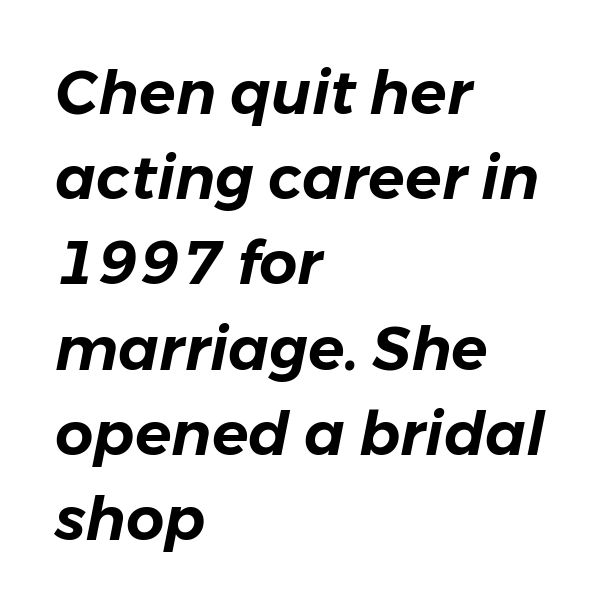
Q: Is the text italic (slanted)? A: Yes, it leans right by about 11 degrees.
Q: Is the text underlined? A: No.
Q: How is the paragraph aligned? A: Left-aligned.
Q: Is the spacing between letters normal or unusually wide? A: Normal.
Q: Is the spacing between lines tight, normal or loose? A: Normal.
Q: Width (condensed, normal, or wide)? A: Normal.
Q: Stroke contrast? A: Low.
Q: x-height? A: Medium.
Q: Monospaced? A: No.
